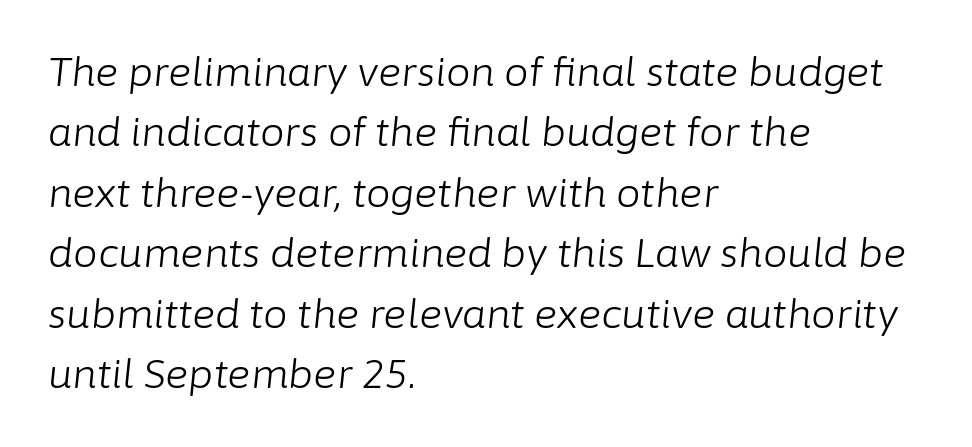
The image shows 39 px light type, italic (leaning right); set left-aligned, normal line spacing (1.55x), normal letter spacing, not underlined; low stroke contrast and a medium x-height.
